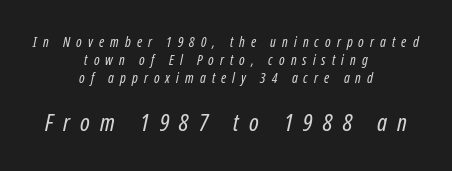
{"italic": "yes", "lean": "right", "slant_degrees": 12, "bold": "no", "underline": "no", "align": "center", "line_spacing": "normal", "line_spacing_ratio": 1.28, "letter_spacing": "wide", "letter_spacing_em": 0.43, "larger_block": "second", "size_ratio": 1.71, "glyph_px": 24}
